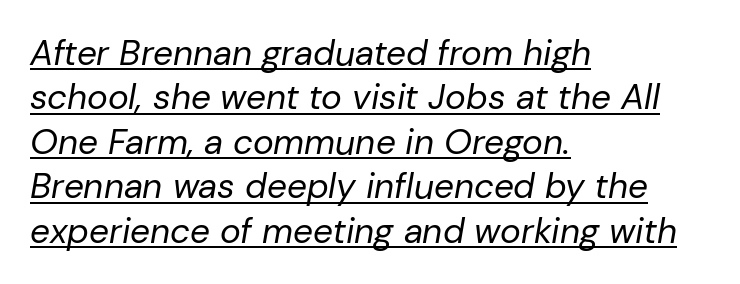
Q: Is the text bold? A: No.
Q: Is the text italic (slanted)? A: Yes, it leans right by about 10 degrees.
Q: Is the text underlined? A: Yes.
Q: How is the paragraph aligned? A: Left-aligned.
Q: Is the spacing between letters normal or unusually wide? A: Normal.
Q: Is the spacing between lines tight, normal or loose? A: Normal.
Q: Width (condensed, normal, or wide)? A: Normal.
Q: Stroke contrast? A: Low.
Q: x-height? A: Medium.
Q: Monospaced? A: No.
